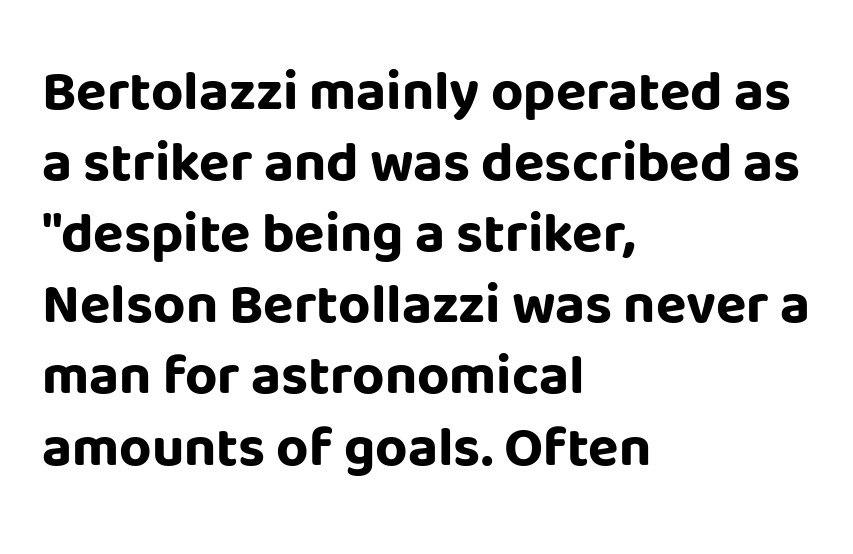
The image shows 56 px bold sans-serif type, upright; set left-aligned, normal line spacing (1.27x), normal letter spacing, not underlined; low stroke contrast and a large x-height.
